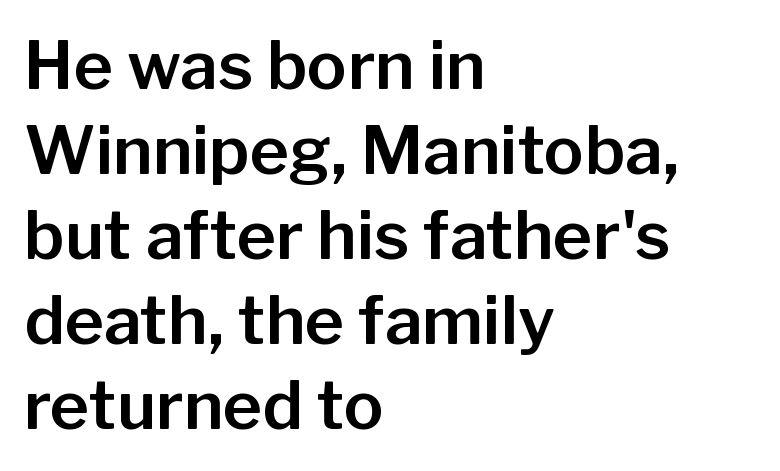
{"serif": "no", "italic": "no", "width": "normal", "stroke_contrast": "low", "x_height": "medium", "monospaced": "no", "underline": "no", "align": "left", "line_spacing": "normal", "line_spacing_ratio": 1.27, "letter_spacing": "normal", "letter_spacing_em": 0.0, "glyph_px": 67}
